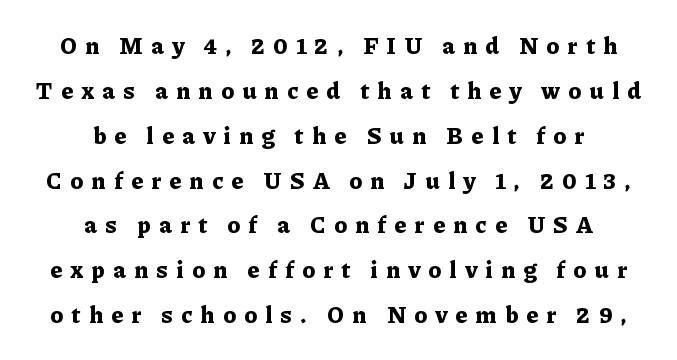
Q: Is the text bold? A: Yes.
Q: Is the text italic (slanted)? A: No, it is upright.
Q: Is the text underlined? A: No.
Q: How is the paragraph aligned? A: Centered.
Q: Is the spacing between letters normal or unusually wide? A: Unusually wide.
Q: Is the spacing between lines tight, normal or loose? A: Loose.
